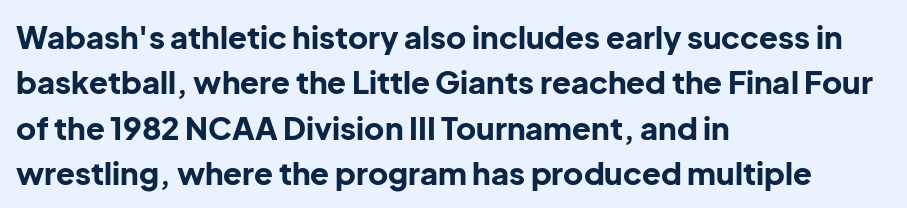
This block has exactly the height ordinary leading produces. In terms of letterspacing, this is plain default setting. You can tell from the bare stems that sans-serif type was used. Quick note: not italic, upright. Each row of text sits above clean, open space. You could not count columns in this text — the font is proportionally spaced.
